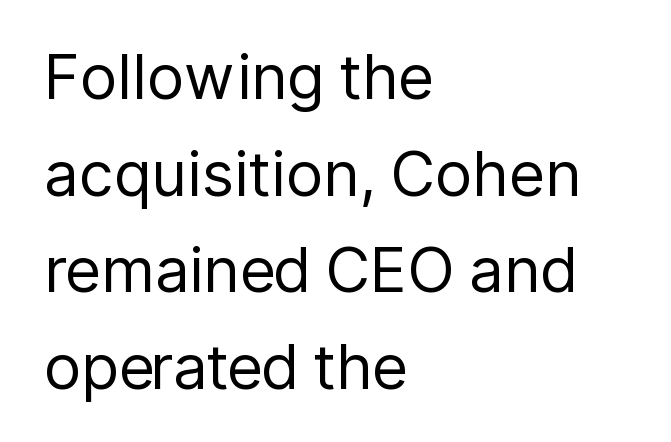
The image shows 62 px regular-weight sans-serif type, upright; set left-aligned, normal line spacing (1.56x), normal letter spacing, not underlined; low stroke contrast and a medium x-height.
